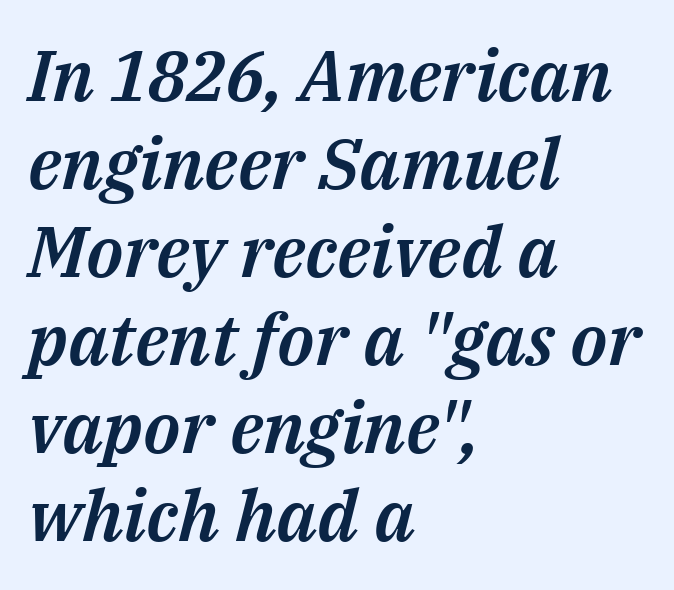
{"italic": "yes", "lean": "right", "slant_degrees": 14, "width": "normal", "stroke_contrast": "medium", "x_height": "medium", "monospaced": "no", "underline": "no", "align": "left", "line_spacing_ratio": 1.24, "letter_spacing": "normal", "letter_spacing_em": 0.0, "glyph_px": 71}
